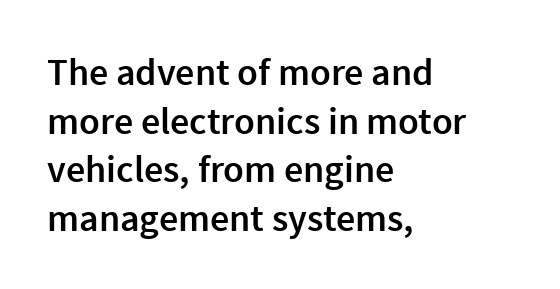
In terms of leading, this rendering sits right in the middle. Do the characters align in a grid? No, the font is proportional. A typesetter would call this zero additional tracking. The passage shown is typeset with a sans-serif family. Caption: semibold face, moderately heavy strokes.
